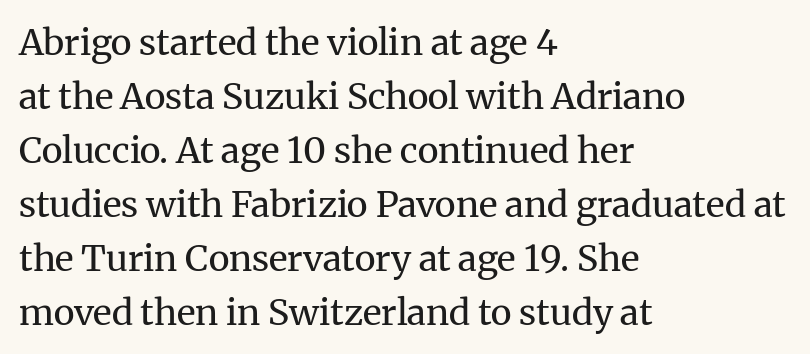
{"serif": "yes", "italic": "no", "bold": "no", "weight": "regular", "width": "normal", "stroke_contrast": "medium", "x_height": "medium", "monospaced": "no", "underline": "no", "align": "left", "line_spacing": "normal", "line_spacing_ratio": 1.5, "letter_spacing": "normal", "letter_spacing_em": 0.0, "glyph_px": 36}
